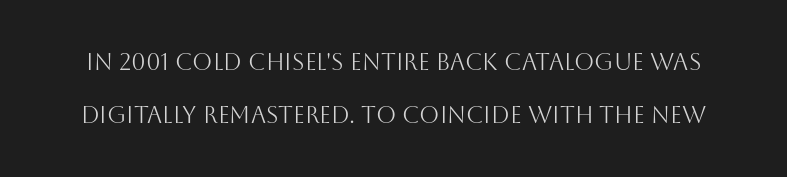
Anything drawn beneath the words? Only blank space. Successive baselines arrive slowly, with a big drop between each. This is not heavy type; no bold has been used. A typesetter would call this zero additional tracking.
